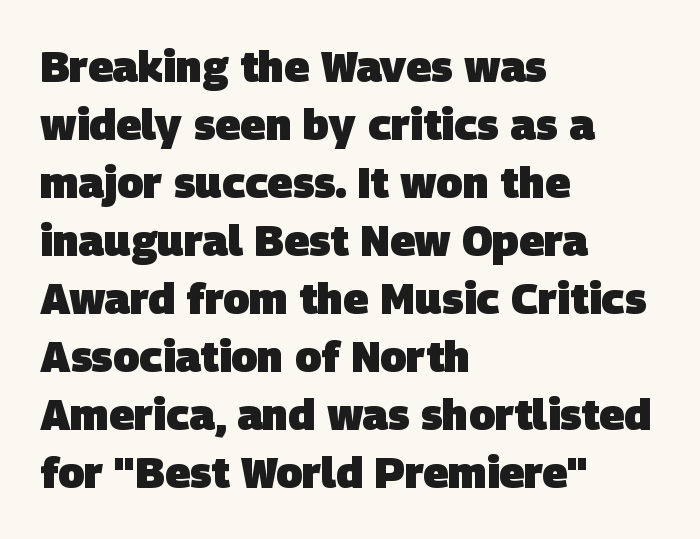
Q: Is the text bold? A: Yes.
Q: Is the typeface a serif or a sans-serif typeface? A: Sans-serif.
Q: Is the text underlined? A: No.
Q: How is the paragraph aligned? A: Left-aligned.
Q: Is the spacing between letters normal or unusually wide? A: Normal.
Q: Is the spacing between lines tight, normal or loose? A: Normal.
Q: Width (condensed, normal, or wide)? A: Normal.
Q: Stroke contrast? A: Low.
Q: x-height? A: Large.
Q: Monospaced? A: No.
